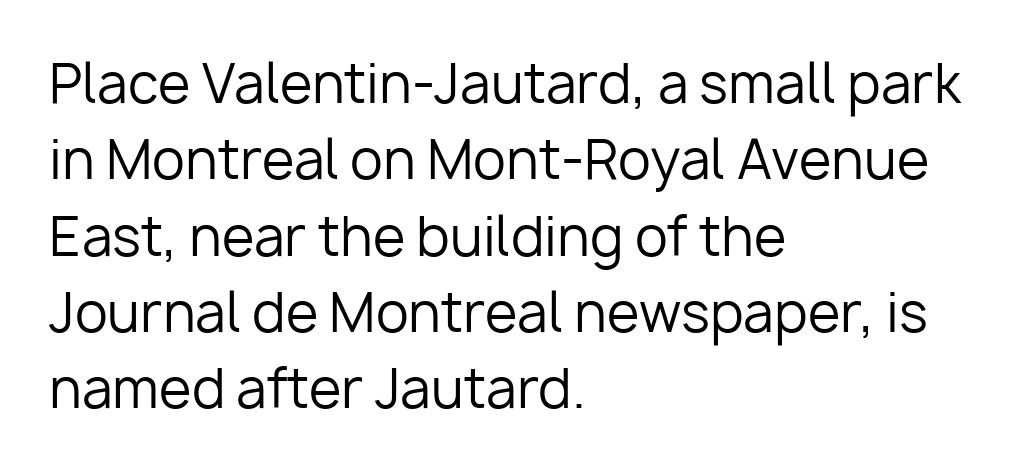
Q: Is the text bold? A: No.
Q: Is the text italic (slanted)? A: No, it is upright.
Q: Is the typeface a serif or a sans-serif typeface? A: Sans-serif.
Q: Is the text underlined? A: No.
Q: How is the paragraph aligned? A: Left-aligned.
Q: Is the spacing between letters normal or unusually wide? A: Normal.
Q: Is the spacing between lines tight, normal or loose? A: Normal.
Q: Width (condensed, normal, or wide)? A: Normal.
Q: Stroke contrast? A: Low.
Q: x-height? A: Medium.
Q: Monospaced? A: No.
